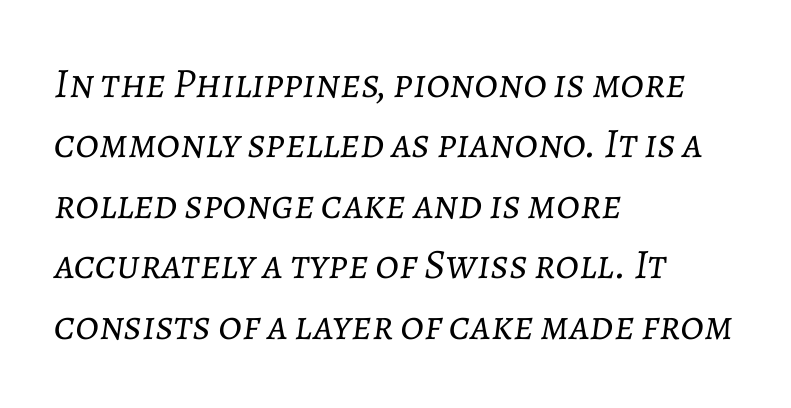
The image shows 42 px light type, italic (leaning right); set left-aligned, normal line spacing (1.44x), normal letter spacing, not underlined; low stroke contrast and a medium x-height.
